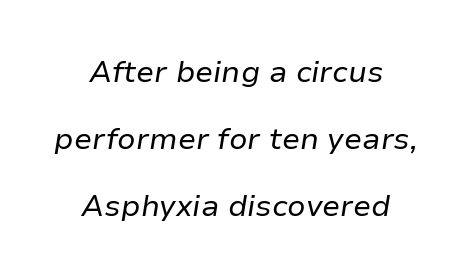
This block would shrink considerably if given ordinary leading; it's expanded now. Typeset on center — no edge is straight. Spacing verdict: proportional, widths tailored to each character. No word sits above an underline. Spacing between characters is what you'd get straight out of the box. Tall strokes in this sample are angled rather than plumb.
